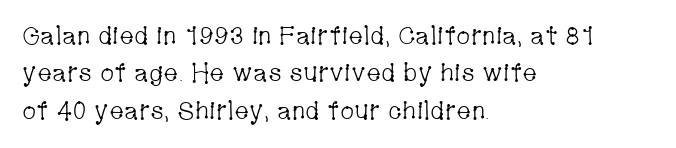
In CSS terms this would be text-align: left. Descenders are the only things crossing below the line. One glance says typical: line gaps are just what's usual. This is the regular roman posture of the typeface.
